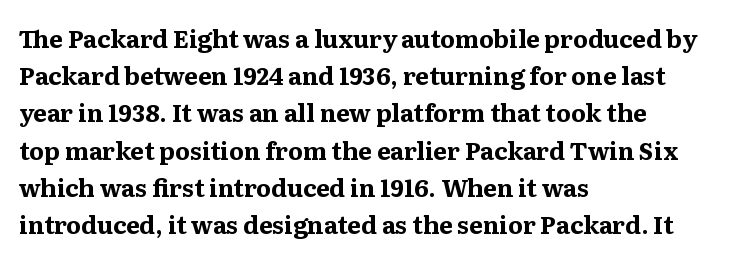
The passage shown has conventional tracking throughout. Underline: absent. The lines in this sample share a left origin and differ only in where they stop. These lines carry a lot of weight — the face is fully bold. Leading: standard. Characters remain perfectly vertical along every line.
